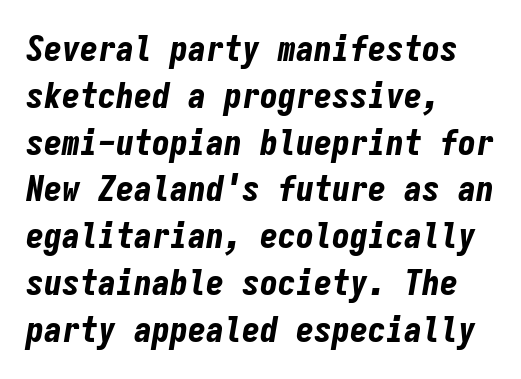
The passage shown is typed in a monospace face where columns stay perfectly aligned. Spacing between characters is what you'd get straight out of the box. Notice how thick the strokes are: this is what a full bold looks like. The area under the type is left untouched. Style check: oblique.
